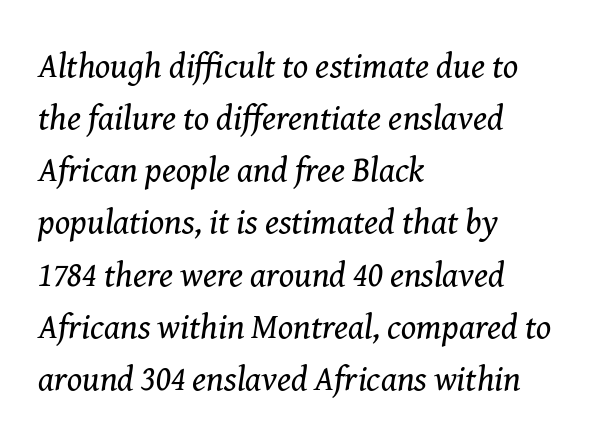
Q: Is the text bold? A: No.
Q: Is the text italic (slanted)? A: Yes, it leans right by about 8 degrees.
Q: Is the typeface a serif or a sans-serif typeface? A: Serif.
Q: Is the text underlined? A: No.
Q: How is the paragraph aligned? A: Left-aligned.
Q: Is the spacing between letters normal or unusually wide? A: Normal.
Q: Is the spacing between lines tight, normal or loose? A: Normal.
Q: Width (condensed, normal, or wide)? A: Normal.
Q: Stroke contrast? A: Medium.
Q: x-height? A: Medium.
Q: Monospaced? A: No.
